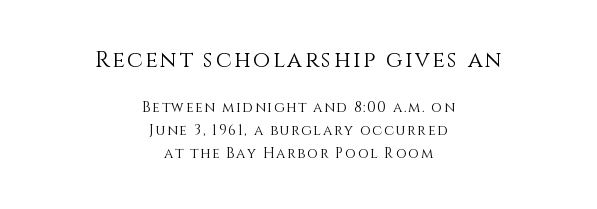
The image shows 22 px text type, upright; set centered, normal line spacing (1.62x), not underlined; the first (top) block is 1.57x larger.
